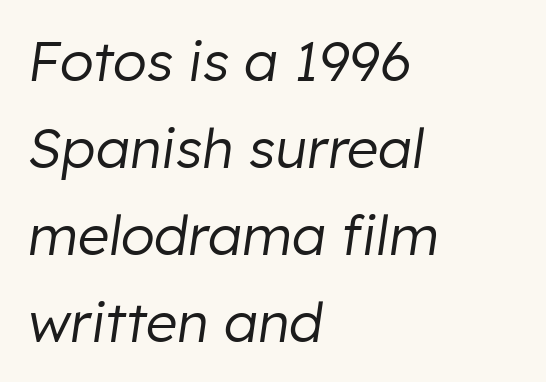
A student would call this left alignment; a typographer would say flush left, rag right. The space directly below the letters is spotless. Quick note: interline space is typical. Designer's note — italics engaged.
